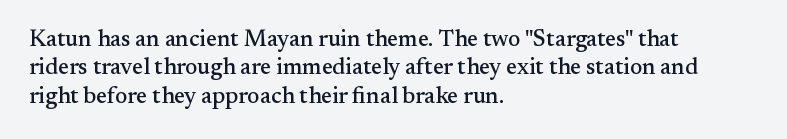
The image shows 23 px text type, upright; set left-aligned, line spacing 1.23x, normal letter spacing, not underlined.
